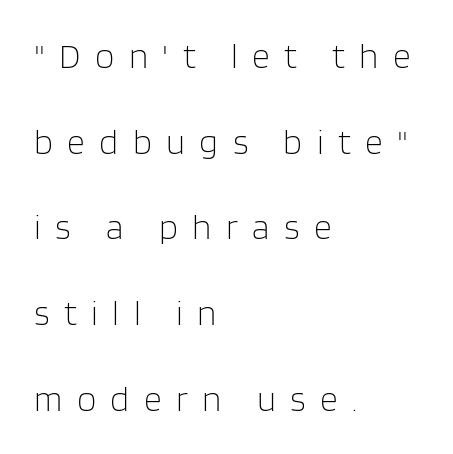
Horizontal alignment here is leftward, the default for most running prose. Weight: in the light-to-regular range. The horizontal fit of the characters is loose and conspicuously gappy. It's the straight-up-and-down kind of type. Is this a fixed-width face? No — the glyphs have proportional, varying widths. Note: no serifs on the glyphs.
